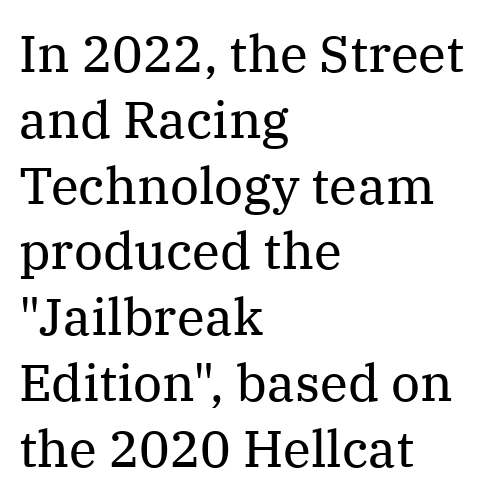
The image shows 51 px regular-weight serif type, upright; set left-aligned, normal line spacing (1.29x), normal letter spacing, not underlined; medium stroke contrast and a medium x-height.
